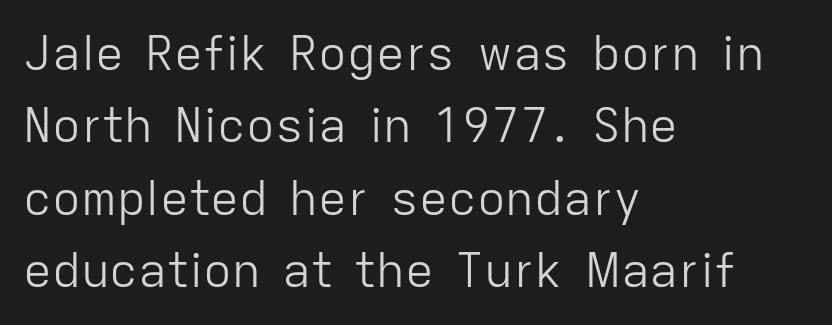
Baseline-to-baseline distance is the conventional proportion of letter height. Notice how the passage keeps a crisp vertical edge on the left only. You can tell it's not italic because the verticals are truly vertical. The face used here is proportionally spaced, like ordinary book or web type. The space directly below the letters is spotless. The typeface has the unassuming heft of standard copy or less.
